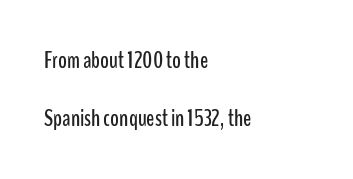
Descenders are the only things crossing below the line. The space between consecutive lines is lavish. When letters stand straight like this, we call the style roman or upright. Every row of glyphs begins at an identical x-position on the left.
